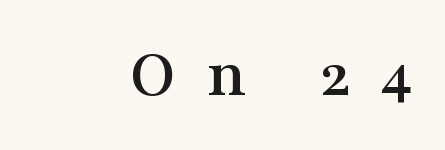
Classification — serif. These lines have a slow, spaced-out rhythm from letter to letter. The area under the type is left untouched. Designer's note — italics off, roman on.
